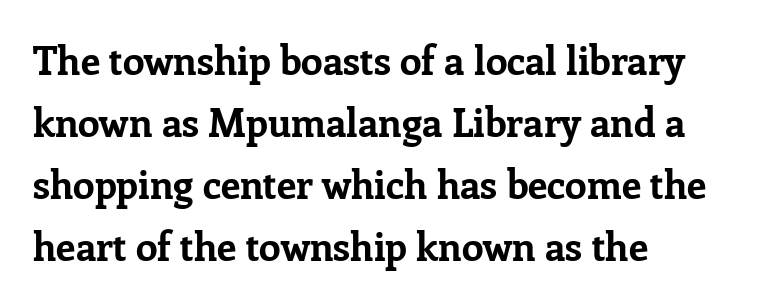
Q: Is the text bold? A: Yes.
Q: Is the text italic (slanted)? A: No, it is upright.
Q: Is the typeface a serif or a sans-serif typeface? A: Serif.
Q: Is the text underlined? A: No.
Q: How is the paragraph aligned? A: Left-aligned.
Q: Is the spacing between letters normal or unusually wide? A: Normal.
Q: Is the spacing between lines tight, normal or loose? A: Normal.
Q: Width (condensed, normal, or wide)? A: Normal.
Q: Stroke contrast? A: Low.
Q: x-height? A: Medium.
Q: Monospaced? A: No.
